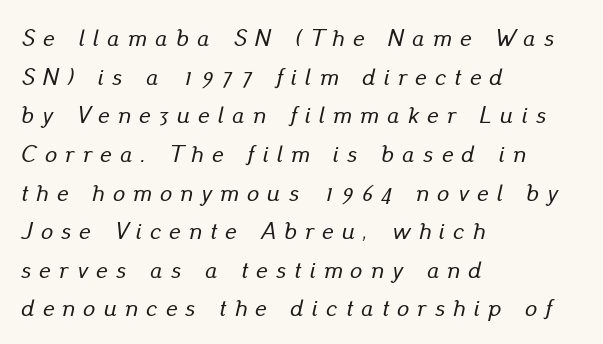
The baseline area is clear. Students, observe: this is what conventionally led text looks like. Tracking here is generous; glyphs stand well apart from one another. Notice how the passage keeps a crisp vertical edge on the left only. The text carries the slant typical of an italic or oblique font.
